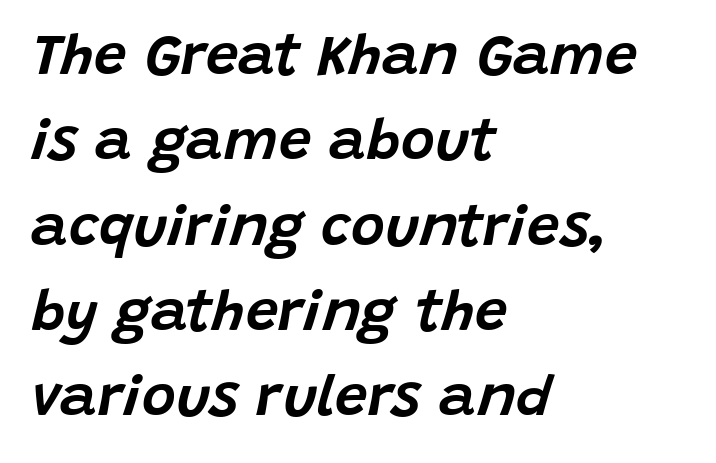
{"italic": "yes", "lean": "right", "slant_degrees": 15, "width": "normal", "stroke_contrast": "low", "x_height": "large", "monospaced": "no", "underline": "no", "align": "left", "line_spacing": "normal", "line_spacing_ratio": 1.47, "letter_spacing": "normal", "letter_spacing_em": 0.0, "glyph_px": 58}
